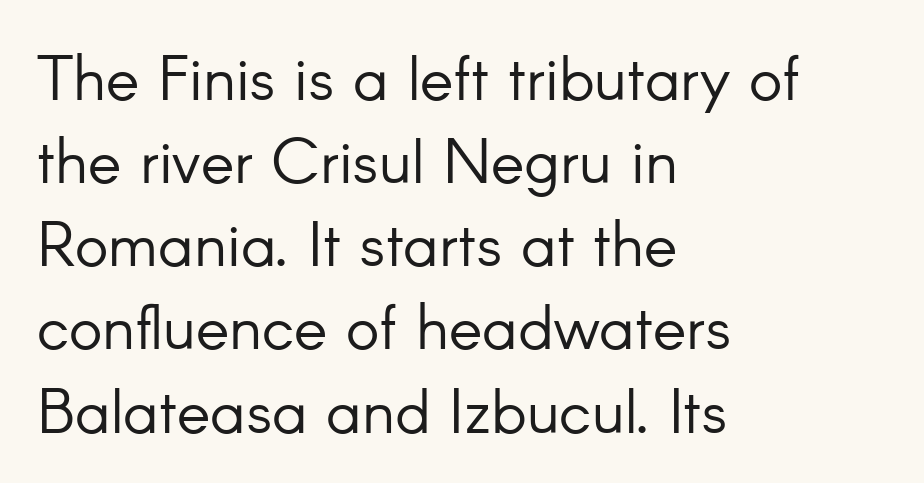
The image shows 63 px light sans-serif type, upright; set left-aligned, normal line spacing (1.32x), normal letter spacing, not underlined; low stroke contrast and a small x-height.
